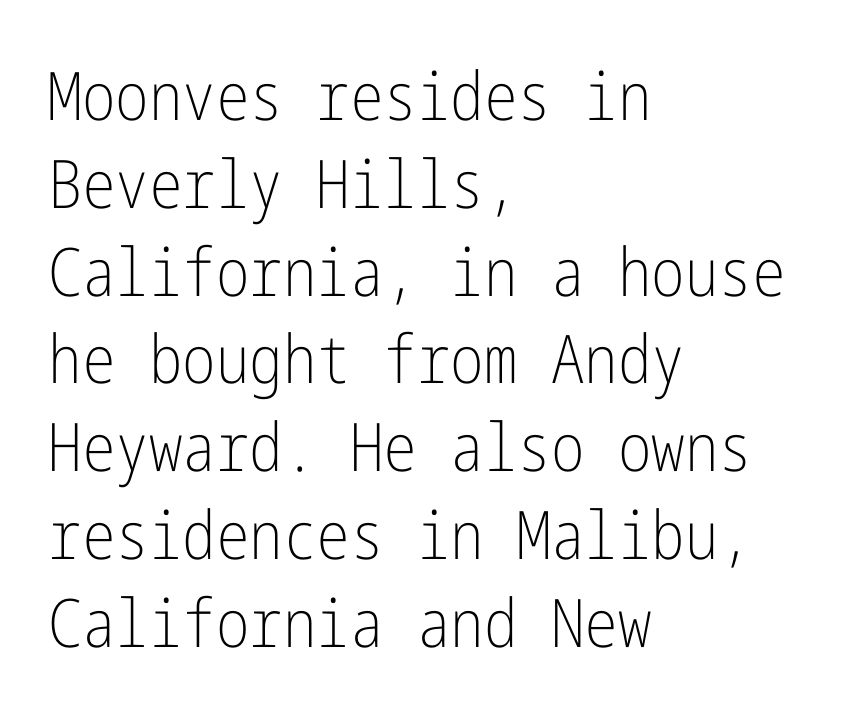
The image shows 67 px light, condensed sans-serif type, upright; set left-aligned, normal line spacing (1.31x), normal letter spacing, not underlined; low stroke contrast and a medium x-height.
